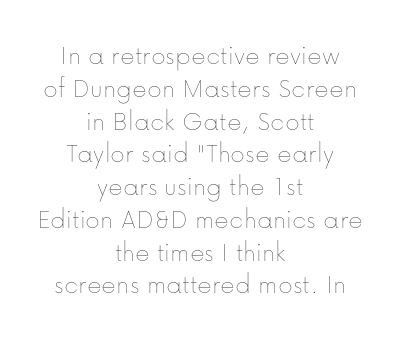
Unmarked baselines from the first word to the last. The line texture is even and compact thanks to regular tracking. The paragraph shown floats in the horizontal middle. Unlike italic type, these characters show no tilt at all. Think of a printed novel: that variable character pitch is what you see here. No chunkiness to these letters — they're not bold.
